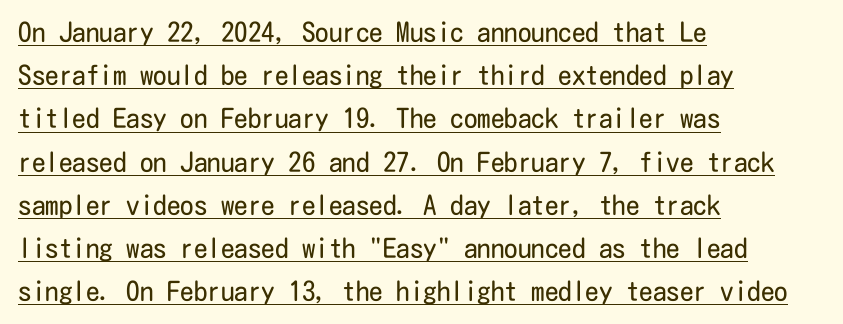
Q: Is the text bold? A: No.
Q: Is the text italic (slanted)? A: No, it is upright.
Q: Is the text underlined? A: Yes.
Q: How is the paragraph aligned? A: Left-aligned.
Q: Is the spacing between letters normal or unusually wide? A: Normal.
Q: Is the spacing between lines tight, normal or loose? A: Normal.
